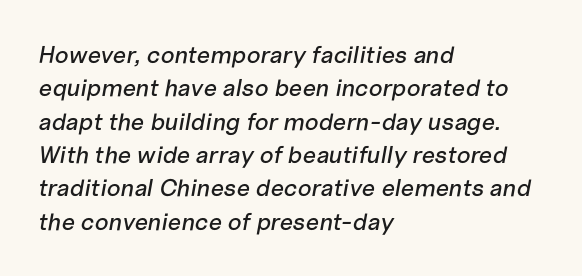
The image shows 24 px text type, italic (leaning right); set left-aligned, normal line spacing (1.39x), normal letter spacing, not underlined.
